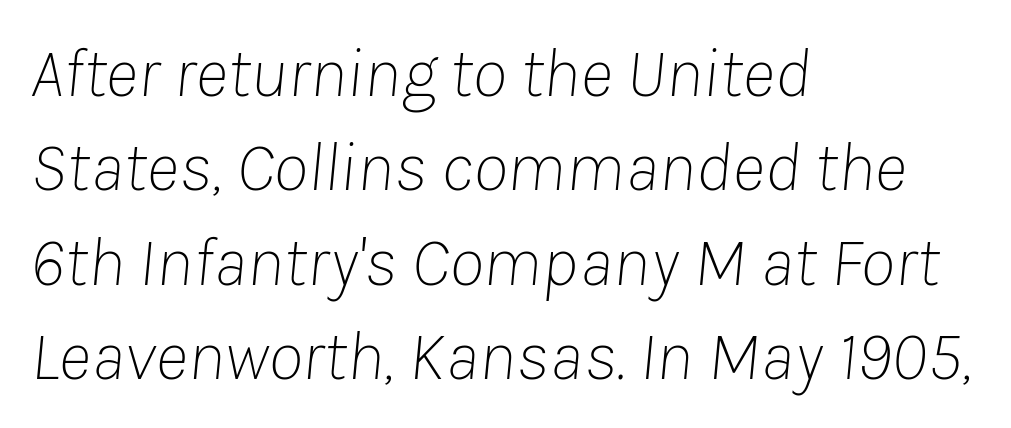
The baseline area is clear. You can tell it's italic because the verticals aren't actually vertical. Standard letterfit; no display-style spreading of the glyphs. The line-height multiplier appears to be the usual default.
